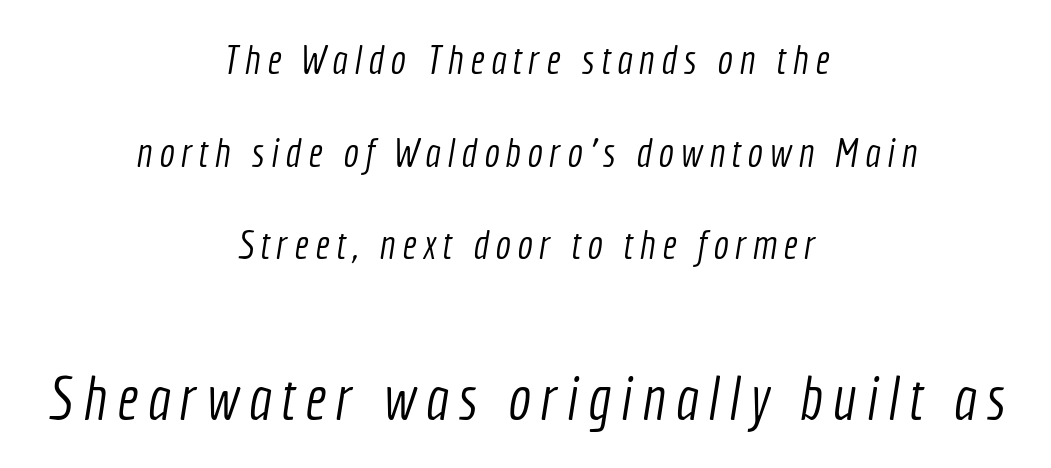
Q: Is the text bold? A: No.
Q: Is the typeface a serif or a sans-serif typeface? A: Sans-serif.
Q: Is the text underlined? A: No.
Q: How is the paragraph aligned? A: Centered.
Q: Is the spacing between lines tight, normal or loose? A: Loose.
Q: Which block of text is set in a larger size, the first (top) or the second (bottom)? A: The second (bottom) one.
Q: Width (condensed, normal, or wide)? A: Condensed.
Q: x-height? A: Medium.
Q: Monospaced? A: No.
